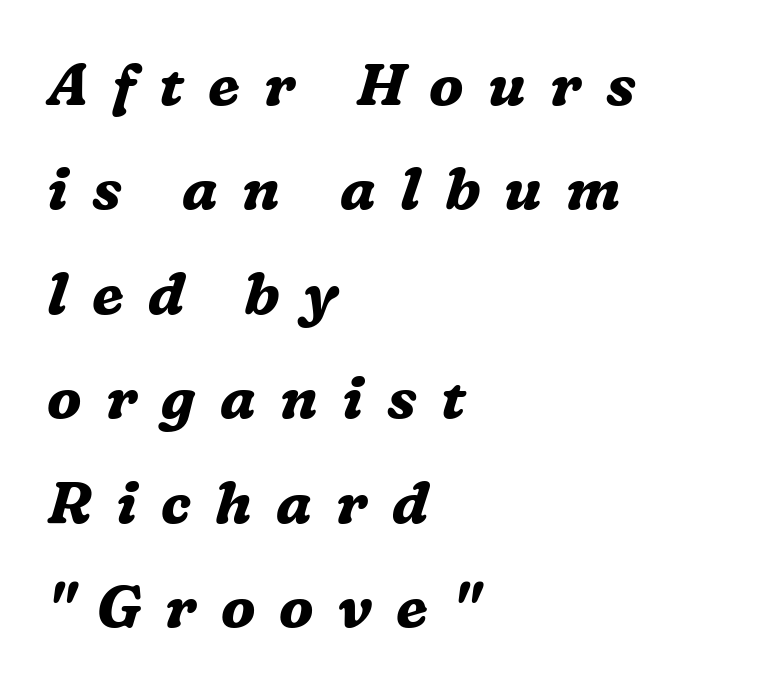
{"serif": "yes", "italic": "yes", "lean": "right", "slant_degrees": 16, "bold": "yes", "weight": "bold", "width": "normal", "stroke_contrast": "medium", "x_height": "medium", "monospaced": "no", "underline": "no", "align": "left", "line_spacing_ratio": 1.77, "letter_spacing": "wide", "letter_spacing_em": 0.41, "glyph_px": 59}
